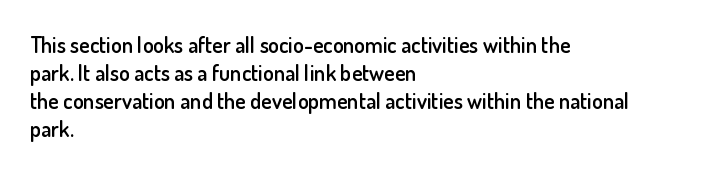
Q: Is the text bold? A: Semi-bold.
Q: Is the text italic (slanted)? A: No, it is upright.
Q: Is the text underlined? A: No.
Q: How is the paragraph aligned? A: Left-aligned.
Q: Is the spacing between letters normal or unusually wide? A: Normal.
Q: Is the spacing between lines tight, normal or loose? A: Normal.
